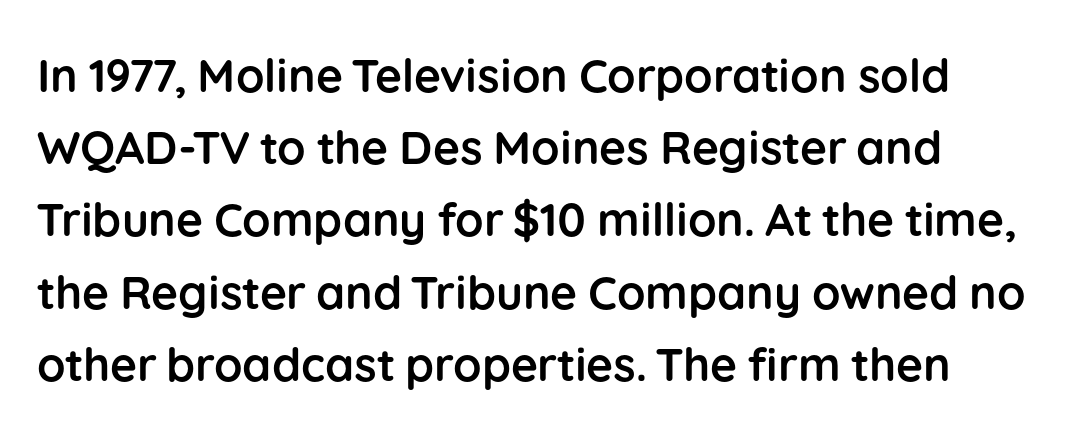
The image shows 46 px semibold sans-serif type, upright; set left-aligned, normal line spacing (1.57x), normal letter spacing, not underlined; low stroke contrast and a medium x-height.
